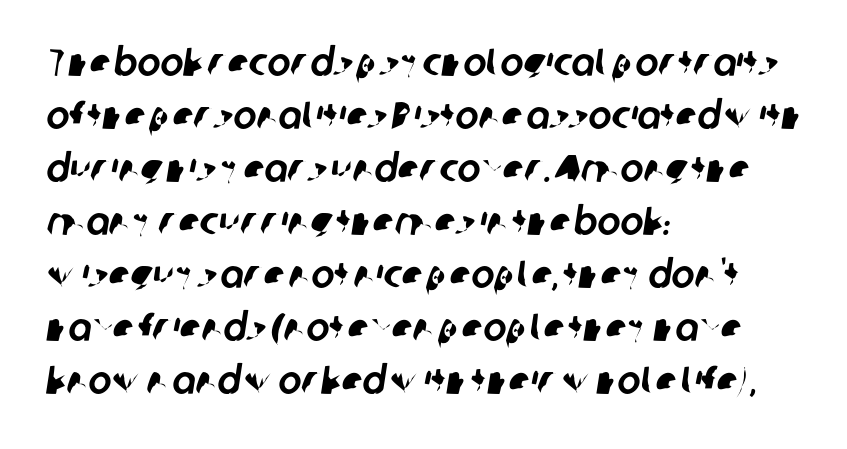
Q: Is the typeface a serif or a sans-serif typeface? A: Sans-serif.
Q: Is the text underlined? A: No.
Q: How is the paragraph aligned? A: Left-aligned.
Q: Is the spacing between letters normal or unusually wide? A: Normal.
Q: Is the spacing between lines tight, normal or loose? A: Normal.
Q: Width (condensed, normal, or wide)? A: Normal.
Q: Stroke contrast? A: Low.
Q: x-height? A: Medium.
Q: Monospaced? A: No.
